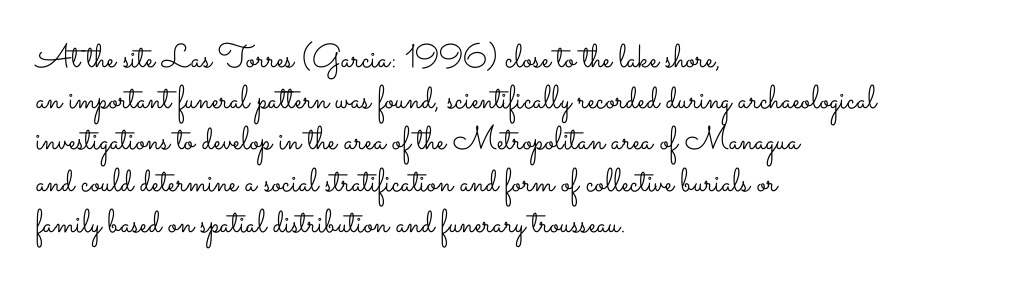
Q: Is the text bold? A: No.
Q: Is the text italic (slanted)? A: Yes.
Q: Is the text underlined? A: No.
Q: How is the paragraph aligned? A: Left-aligned.
Q: Is the spacing between letters normal or unusually wide? A: Normal.
Q: Is the spacing between lines tight, normal or loose? A: Normal.
Q: Width (condensed, normal, or wide)? A: Wide.
Q: Stroke contrast? A: Low.
Q: x-height? A: Small.
Q: Monospaced? A: No.
